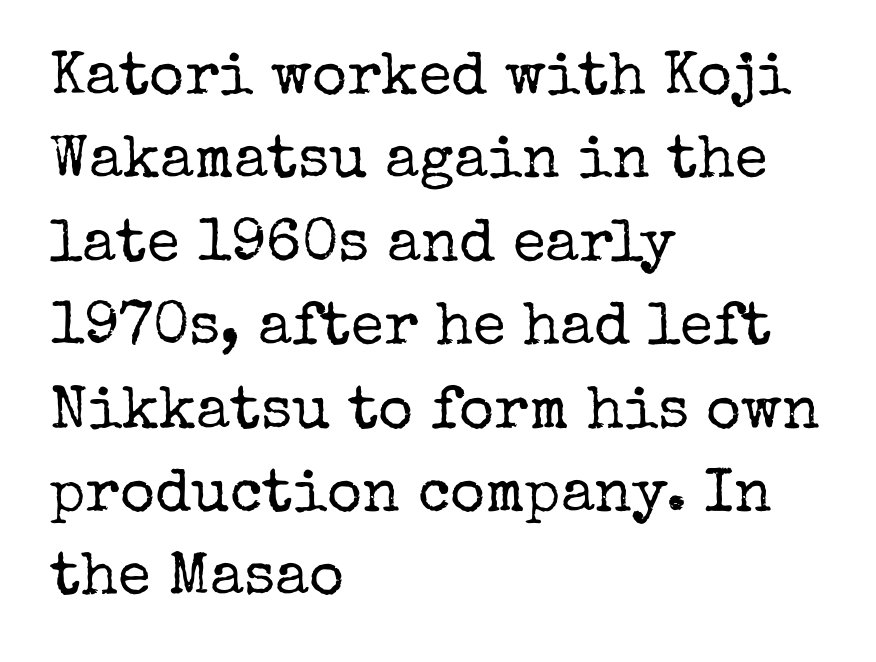
{"serif": "yes", "italic": "no", "bold": "no", "weight": "regular", "width": "normal", "stroke_contrast": "low", "x_height": "medium", "monospaced": "no", "underline": "no", "align": "left", "line_spacing": "normal", "line_spacing_ratio": 1.39, "letter_spacing": "normal", "letter_spacing_em": 0.0, "glyph_px": 60}
